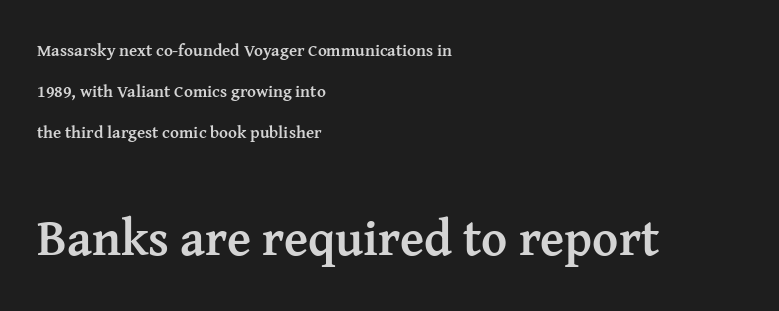
{"serif": "yes", "italic": "no", "bold": "yes", "weight": "semibold", "width": "normal", "stroke_contrast": "medium", "x_height": "medium", "monospaced": "no", "underline": "no", "align": "left", "line_spacing": "loose", "line_spacing_ratio": 2.41, "letter_spacing": "normal", "letter_spacing_em": 0.0, "larger_block": "second", "size_ratio": 2.94, "glyph_px": 50}
